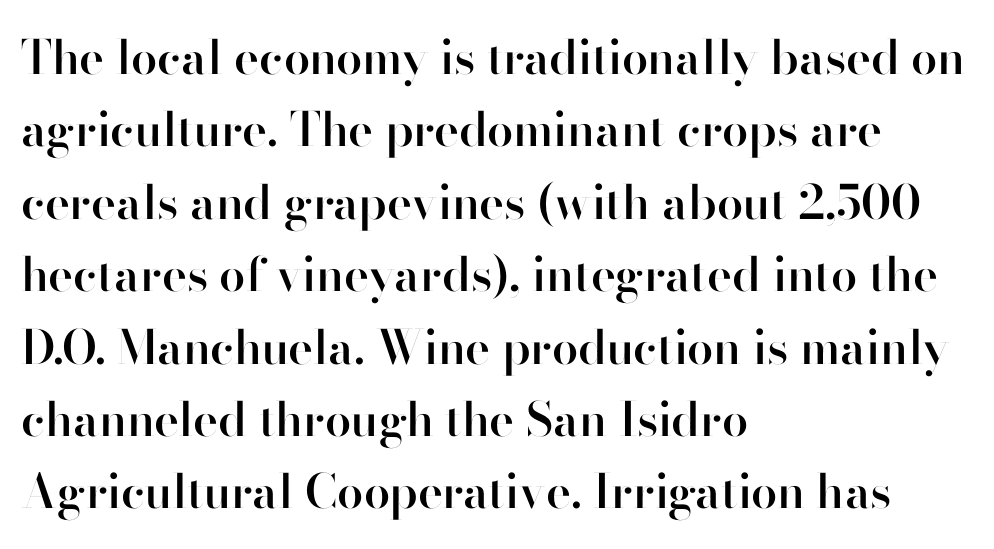
{"serif": "no", "italic": "no", "bold": "semi", "weight": "semibold", "width": "normal", "stroke_contrast": "high", "x_height": "small", "monospaced": "no", "underline": "no", "align": "left", "line_spacing": "normal", "line_spacing_ratio": 1.54, "letter_spacing": "normal", "letter_spacing_em": 0.0, "glyph_px": 47}
